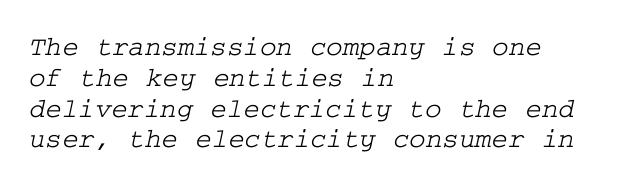
Honestly, there is no underline to notice here at all. The paragraph has a hard left edge and a soft right edge. Caption: standard tracking, unaltered. Is there much room between lines? No — they nearly touch.
